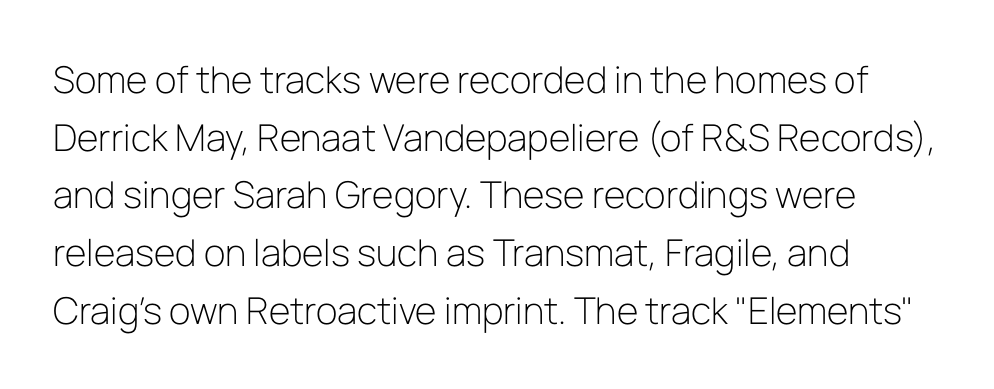
Q: Is the text bold? A: No.
Q: Is the text italic (slanted)? A: No, it is upright.
Q: Is the typeface a serif or a sans-serif typeface? A: Sans-serif.
Q: Is the text underlined? A: No.
Q: How is the paragraph aligned? A: Left-aligned.
Q: Is the spacing between letters normal or unusually wide? A: Normal.
Q: Is the spacing between lines tight, normal or loose? A: Normal.
Q: Width (condensed, normal, or wide)? A: Normal.
Q: Stroke contrast? A: Low.
Q: x-height? A: Medium.
Q: Monospaced? A: No.
